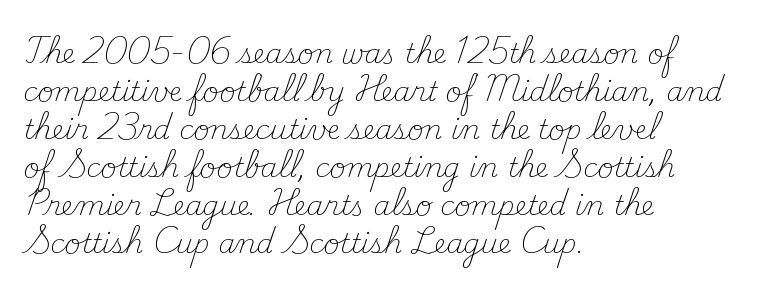
The image shows 27 px text type; set left-aligned, normal line spacing (1.41x), normal letter spacing, not underlined.
